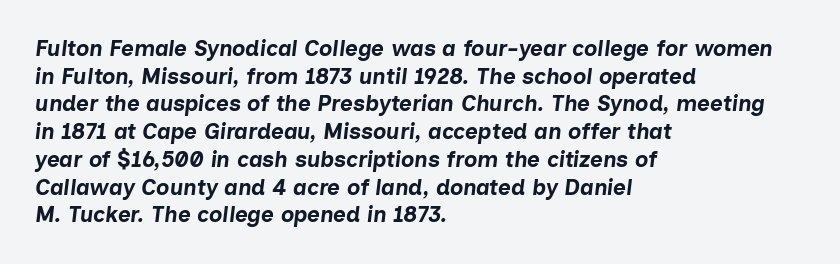
{"italic": "yes", "lean": "right", "slant_degrees": 7, "bold": "yes", "underline": "no", "align": "left", "line_spacing": "normal", "line_spacing_ratio": 1.26, "letter_spacing": "normal", "letter_spacing_em": 0.0, "glyph_px": 22}
